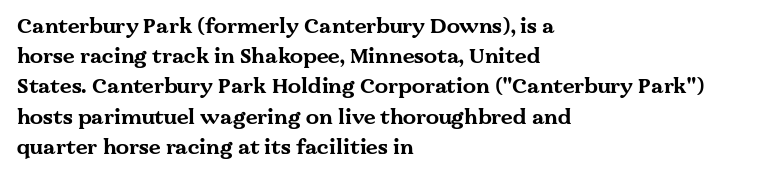
The image shows 21 px bold type, upright; set left-aligned, normal line spacing (1.44x), normal letter spacing, not underlined.
